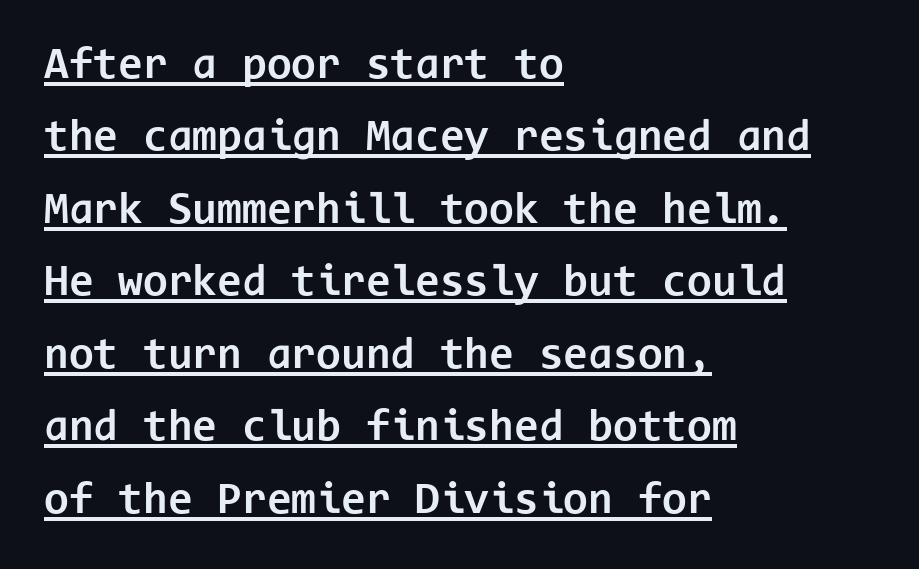
The image shows 45 px bold sans-serif type, upright, monospaced; set left-aligned, normal line spacing (1.61x), normal letter spacing, underlined; low stroke contrast and a medium x-height.
